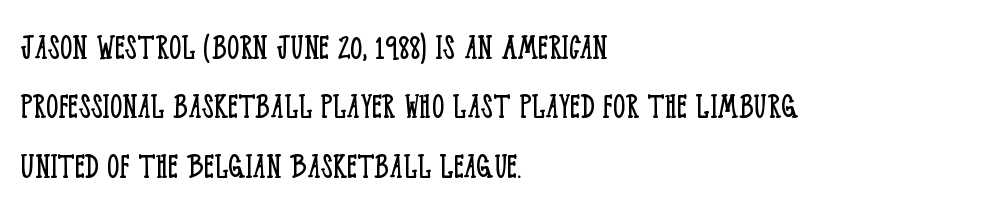
Q: Is the text bold? A: No.
Q: Is the text italic (slanted)? A: No, it is upright.
Q: Is the typeface a serif or a sans-serif typeface? A: Serif.
Q: Is the text underlined? A: No.
Q: How is the paragraph aligned? A: Left-aligned.
Q: Is the spacing between letters normal or unusually wide? A: Normal.
Q: Is the spacing between lines tight, normal or loose? A: Normal.
Q: Width (condensed, normal, or wide)? A: Condensed.
Q: Stroke contrast? A: Low.
Q: x-height? A: Large.
Q: Monospaced? A: No.
